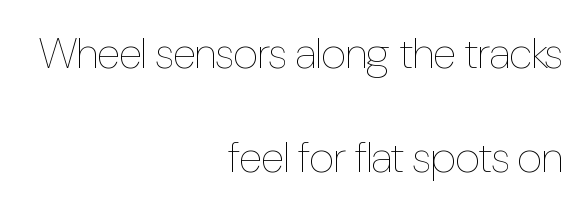
{"italic": "no", "bold": "no", "weight": "thin", "width": "condensed", "stroke_contrast": "low", "x_height": "medium", "monospaced": "no", "underline": "no", "align": "right", "line_spacing": "loose", "line_spacing_ratio": 2.37, "letter_spacing": "normal", "letter_spacing_em": 0.0, "glyph_px": 44}
